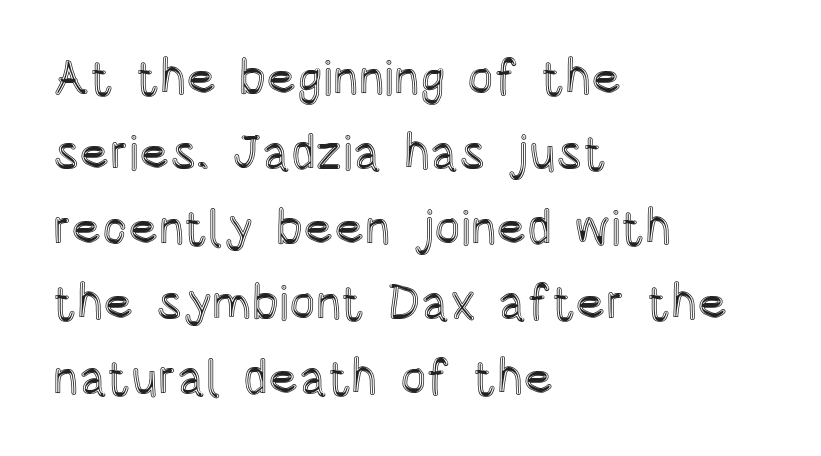
{"italic": "no", "width": "condensed", "x_height": "large", "monospaced": "no", "underline": "no", "align": "left", "line_spacing": "normal", "line_spacing_ratio": 1.53, "letter_spacing": "normal", "letter_spacing_em": 0.0, "glyph_px": 49}
